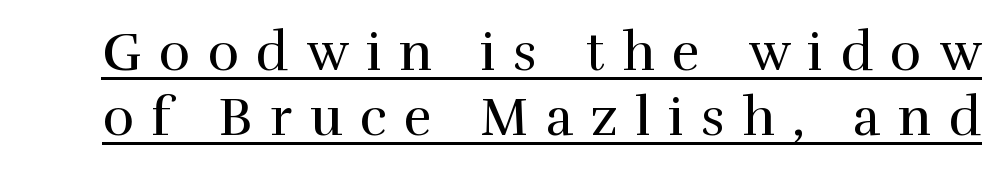
Proportional: the letters do not fall into vertical columns. Does the type have serifs? Yes, each stem ends in a small foot. Someone cranked the tracking dial way up on this one. Students, observe the line beneath the letters — that is underlining.
